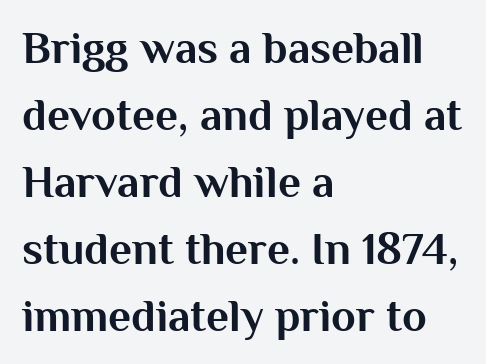
A student would call this left alignment; a typographer would say flush left, rag right. The words here are not underlined. Here the designer chose a conventional face with non-uniform glyph widths. Normally led — the rows are evenly, conventionally spaced. A dark, heavy texture on the line: the type is bold. Characters follow at the spacing the type designer built in.
